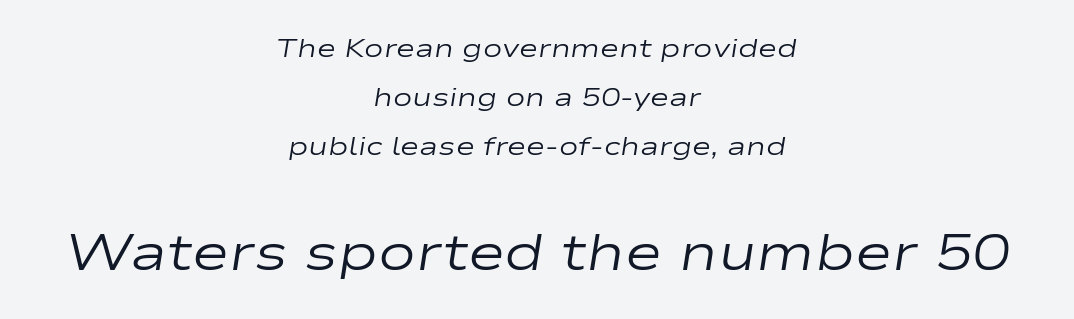
The passage shown has conventional tracking throughout. Looks like regular typesetting: each glyph gets only the width it needs. No letter is thick-stroked: the sample isn't bold. Larger block? The one below; the one above is distinctly smaller. Reading down the block, each line starts at a different indent, mirrored at its end.
